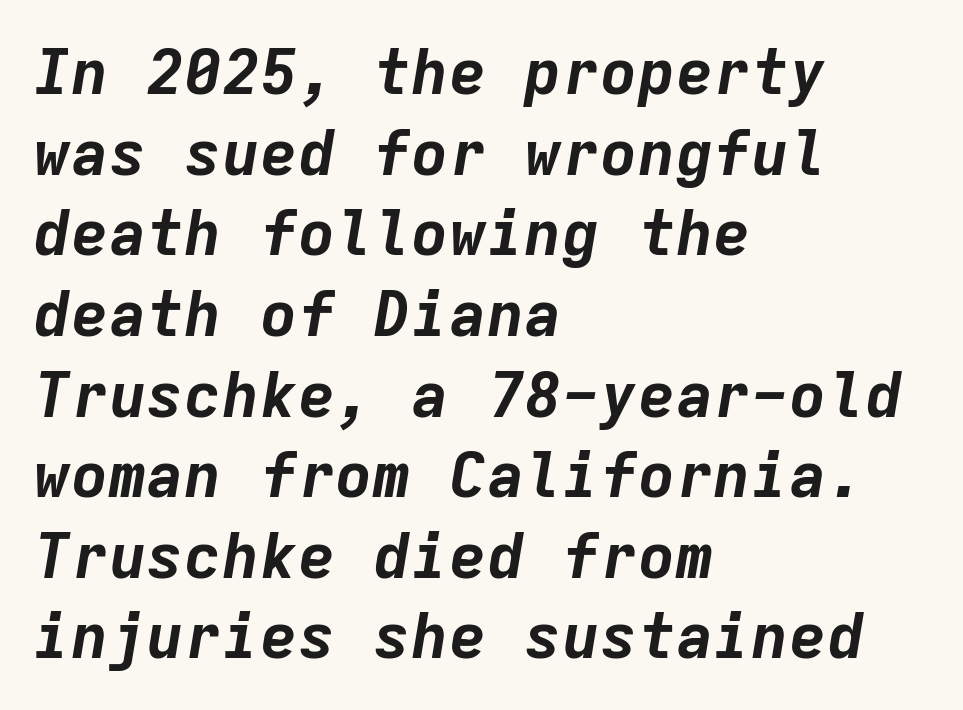
{"italic": "yes", "lean": "right", "slant_degrees": 9, "bold": "yes", "weight": "bold", "width": "normal", "stroke_contrast": "low", "x_height": "medium", "monospaced": "yes", "underline": "no", "align": "left", "line_spacing": "normal", "line_spacing_ratio": 1.28, "letter_spacing": "normal", "letter_spacing_em": 0.0, "glyph_px": 63}
